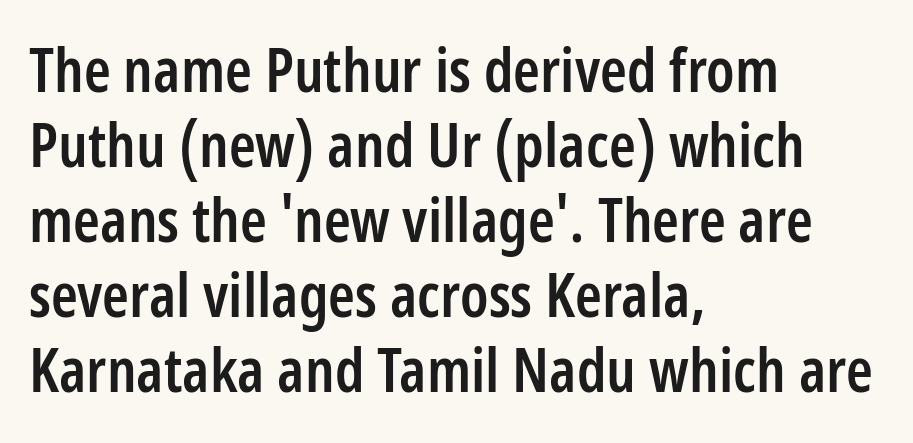
Q: Is the text bold? A: Semi-bold.
Q: Is the text italic (slanted)? A: No, it is upright.
Q: Is the typeface a serif or a sans-serif typeface? A: Sans-serif.
Q: Is the text underlined? A: No.
Q: How is the paragraph aligned? A: Left-aligned.
Q: Is the spacing between letters normal or unusually wide? A: Normal.
Q: Width (condensed, normal, or wide)? A: Condensed.
Q: Stroke contrast? A: Low.
Q: x-height? A: Medium.
Q: Monospaced? A: No.
